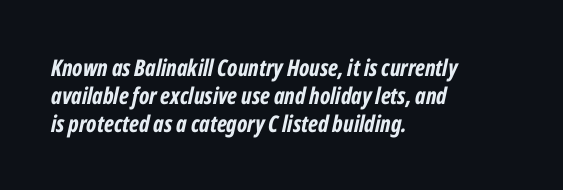
The image shows 23 px bold type, italic (leaning right); set left-aligned, line spacing 1.21x, normal letter spacing, not underlined.
